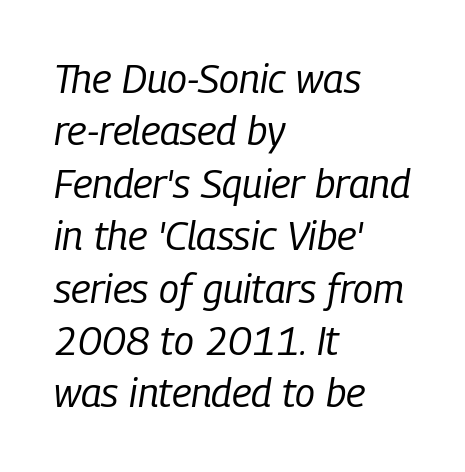
Q: Is the text bold? A: No.
Q: Is the text italic (slanted)? A: Yes, it leans right by about 9 degrees.
Q: Is the text underlined? A: No.
Q: How is the paragraph aligned? A: Left-aligned.
Q: Is the spacing between letters normal or unusually wide? A: Normal.
Q: Is the spacing between lines tight, normal or loose? A: Normal.
Q: Width (condensed, normal, or wide)? A: Condensed.
Q: Stroke contrast? A: Low.
Q: x-height? A: Medium.
Q: Monospaced? A: No.
